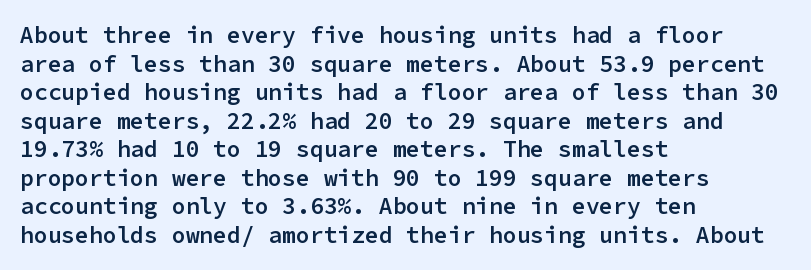
The passage shown is not underscored anywhere. On the weight axis this lands at semibold, roughly 600. Nothing unusual about the tracking: characters are spaced as the font intends. This is roman type, the default non-slanted kind. The paragraph has a hard left edge and a soft right edge.
